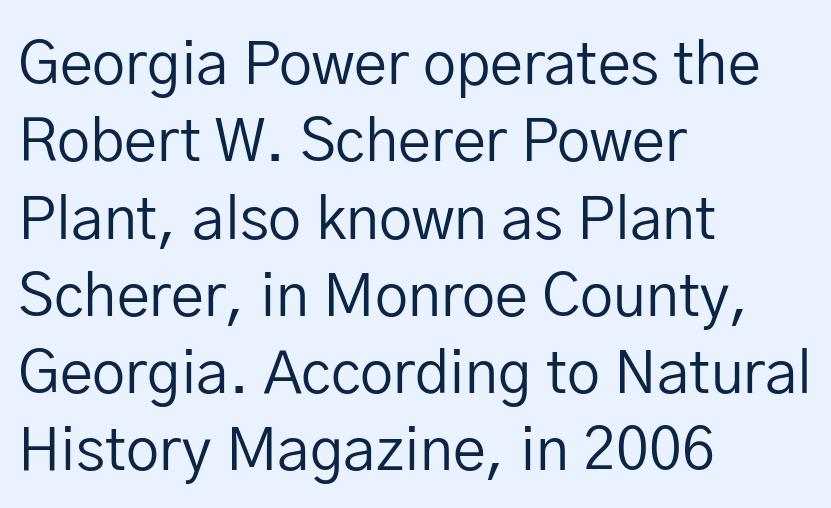
{"serif": "no", "italic": "no", "bold": "no", "weight": "regular", "width": "normal", "stroke_contrast": "low", "x_height": "medium", "monospaced": "no", "underline": "no", "align": "left", "line_spacing": "normal", "line_spacing_ratio": 1.31, "letter_spacing": "normal", "letter_spacing_em": 0.0, "glyph_px": 59}
